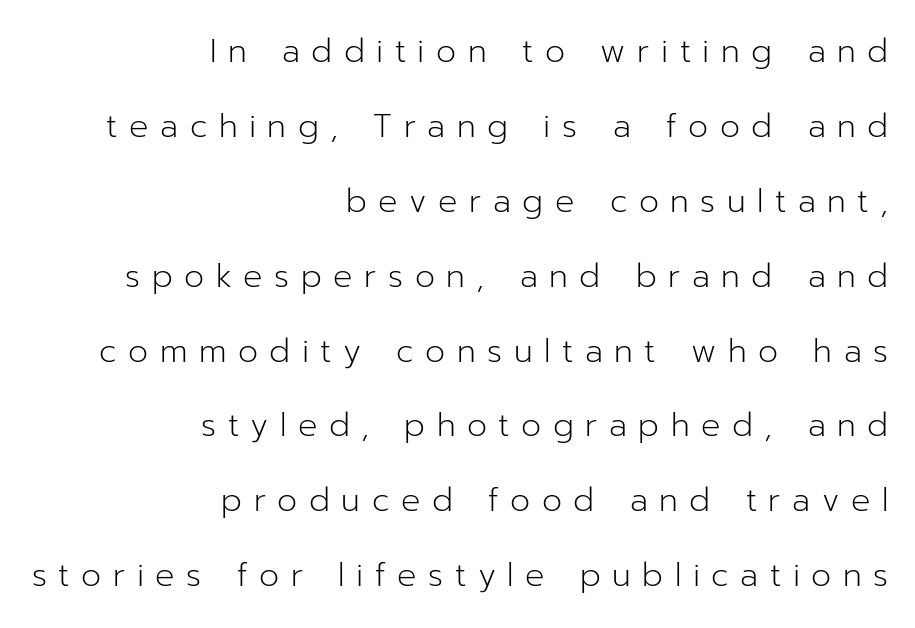
The letters are spread apart with noticeably loose tracking. This rendering uses right alignment, leaving the left contour irregular. Counters stay open thanks to moderate or lighter strokes. Italic: no, the glyphs are upright roman.
